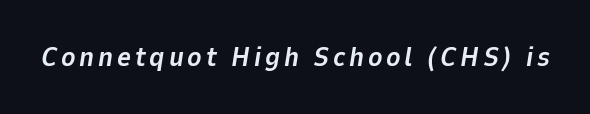
The image shows 27 px bold type, italic (leaning right); set not underlined.
